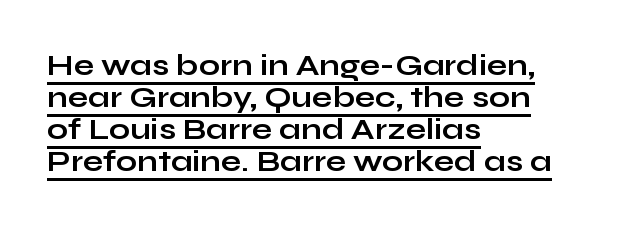
The image shows 30 px bold, wide sans-serif type, upright; set left-aligned, tight line spacing (1.07x), normal letter spacing, underlined; low stroke contrast and a medium x-height.
